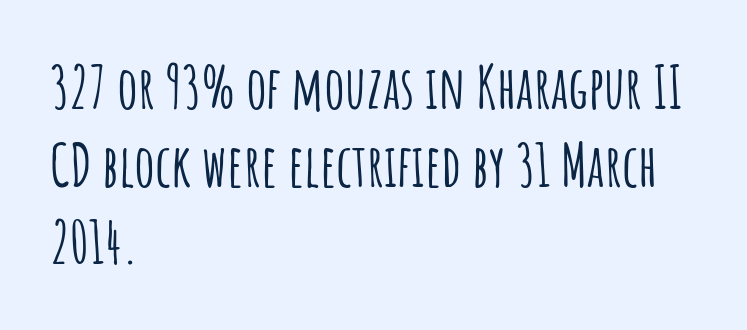
Q: Is the text italic (slanted)? A: No, it is upright.
Q: Is the typeface a serif or a sans-serif typeface? A: Sans-serif.
Q: Is the text underlined? A: No.
Q: How is the paragraph aligned? A: Left-aligned.
Q: Is the spacing between letters normal or unusually wide? A: Normal.
Q: Is the spacing between lines tight, normal or loose? A: Normal.
Q: Width (condensed, normal, or wide)? A: Condensed.
Q: Stroke contrast? A: Low.
Q: x-height? A: Large.
Q: Monospaced? A: No.
